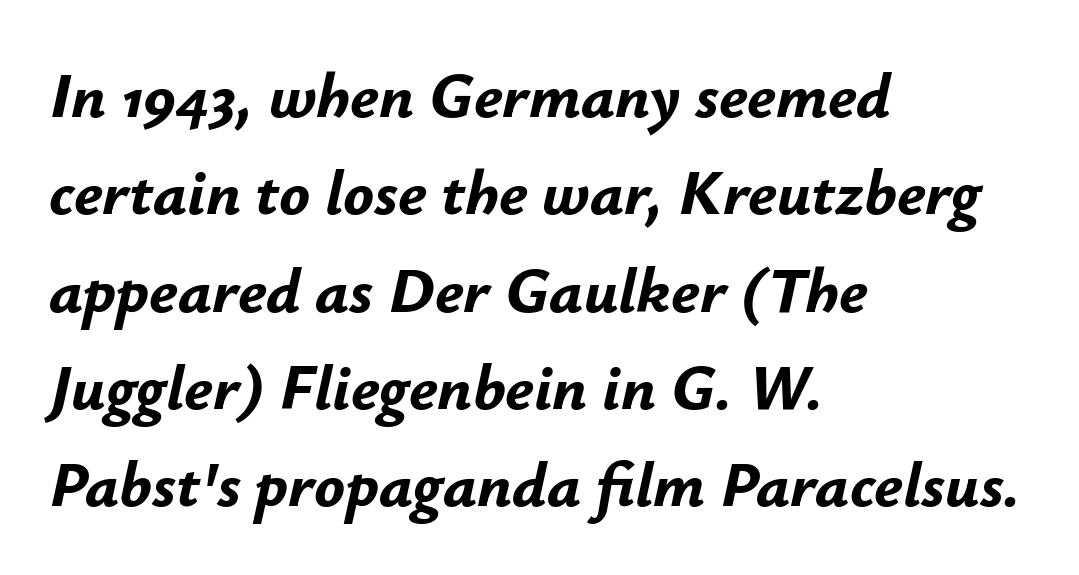
{"italic": "yes", "lean": "right", "slant_degrees": 12, "bold": "yes", "weight": "bold", "width": "normal", "stroke_contrast": "low", "x_height": "small", "monospaced": "no", "underline": "no", "align": "left", "line_spacing": "normal", "line_spacing_ratio": 1.52, "letter_spacing": "normal", "letter_spacing_em": 0.0, "glyph_px": 64}
